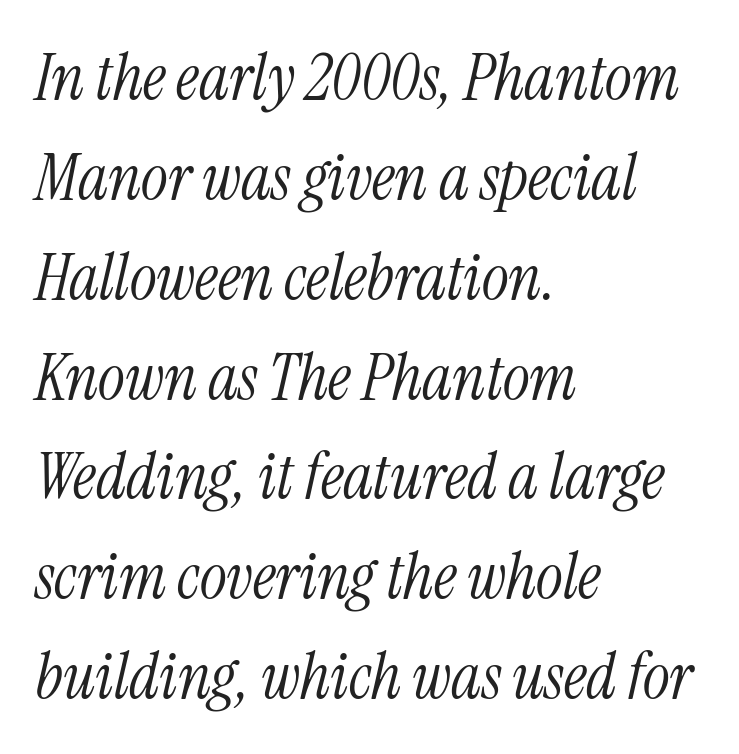
{"serif": "yes", "italic": "yes", "lean": "right", "slant_degrees": 13, "bold": "no", "weight": "light", "width": "condensed", "stroke_contrast": "medium", "x_height": "medium", "monospaced": "no", "underline": "no", "align": "left", "line_spacing": "normal", "line_spacing_ratio": 1.56, "letter_spacing": "normal", "letter_spacing_em": 0.0, "glyph_px": 64}
